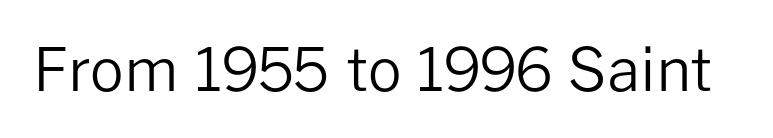
{"serif": "no", "italic": "no", "bold": "no", "weight": "regular", "width": "normal", "stroke_contrast": "low", "x_height": "medium", "monospaced": "no", "underline": "no", "letter_spacing": "normal", "letter_spacing_em": 0.0, "glyph_px": 59}
